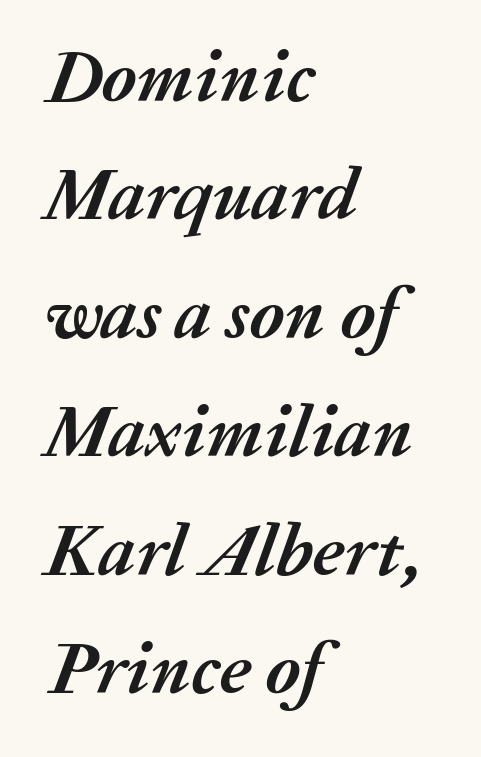
{"italic": "yes", "lean": "right", "slant_degrees": 20, "bold": "yes", "weight": "semibold", "width": "normal", "stroke_contrast": "medium", "x_height": "medium", "monospaced": "no", "underline": "no", "align": "left", "line_spacing": "normal", "line_spacing_ratio": 1.6, "letter_spacing": "normal", "letter_spacing_em": 0.0, "glyph_px": 74}
